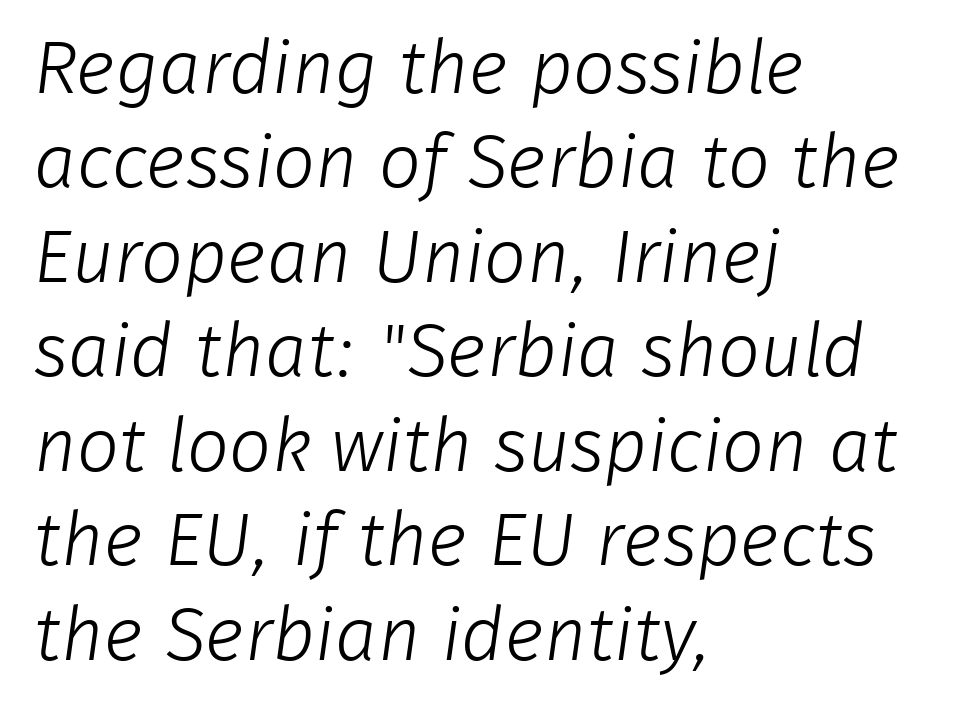
The image shows 75 px light sans-serif type; set left-aligned, normal line spacing (1.26x), normal letter spacing, not underlined; low stroke contrast and a medium x-height.
